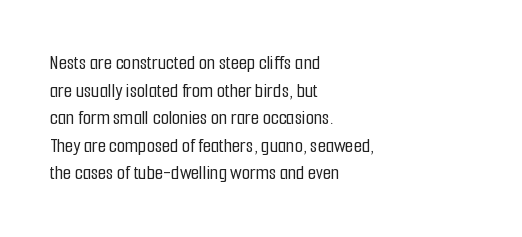
Line starts are locked; line ends wander. Leading matches the norm, producing a regular column. Characters remain perfectly vertical along every line. The area under the type is left untouched. Caption: standard tracking, unaltered.
